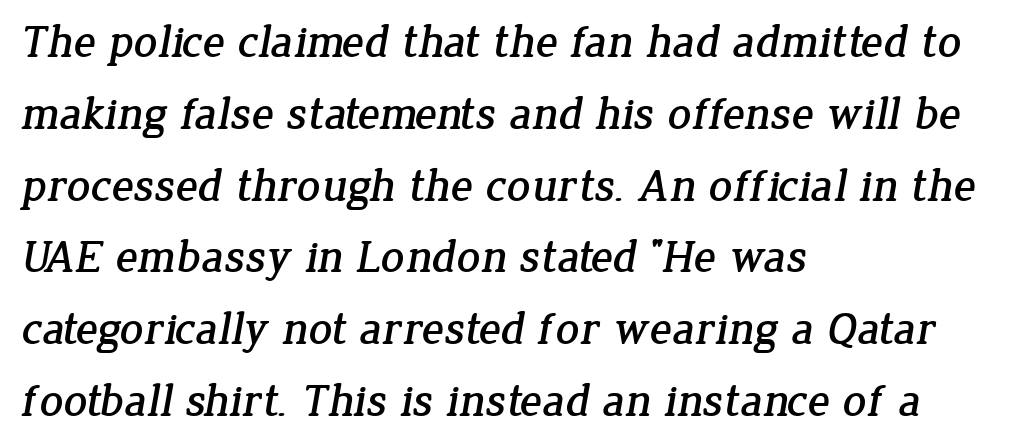
The image shows 46 px serif type; set left-aligned, normal line spacing (1.56x), normal letter spacing, not underlined; low stroke contrast and a medium x-height.
